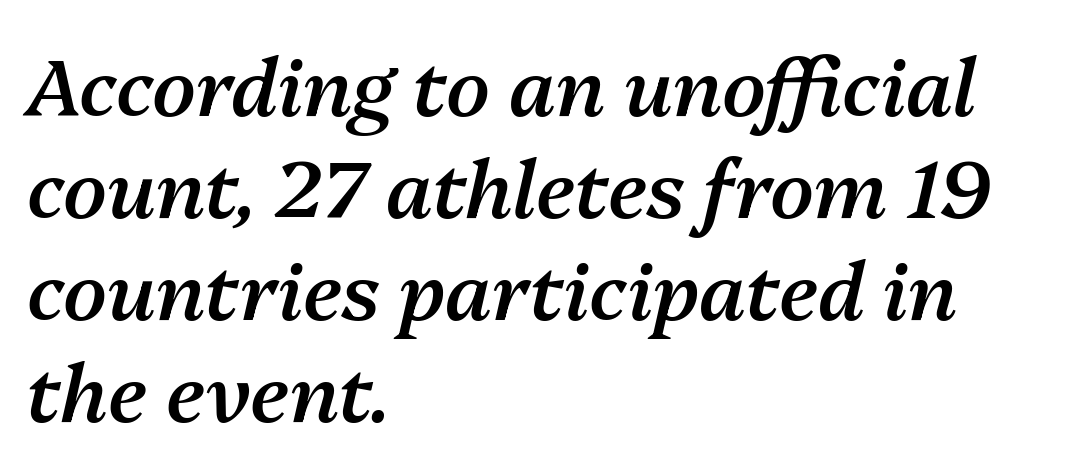
Q: Is the text bold? A: Semi-bold.
Q: Is the text italic (slanted)? A: Yes, it leans right by about 13 degrees.
Q: Is the text underlined? A: No.
Q: How is the paragraph aligned? A: Left-aligned.
Q: Is the spacing between letters normal or unusually wide? A: Normal.
Q: Is the spacing between lines tight, normal or loose? A: Normal.
Q: Width (condensed, normal, or wide)? A: Normal.
Q: Stroke contrast? A: Medium.
Q: x-height? A: Medium.
Q: Monospaced? A: No.
